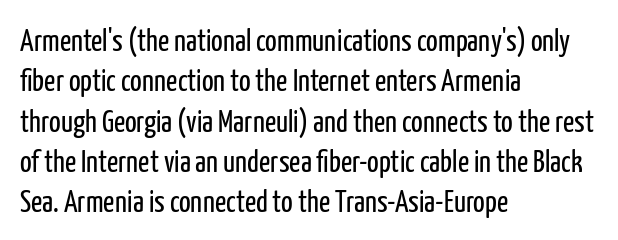
{"serif": "no", "italic": "no", "bold": "no", "weight": "regular", "width": "condensed", "stroke_contrast": "low", "x_height": "medium", "monospaced": "no", "underline": "no", "align": "left", "line_spacing": "normal", "line_spacing_ratio": 1.3, "letter_spacing": "normal", "letter_spacing_em": 0.0, "glyph_px": 31}
